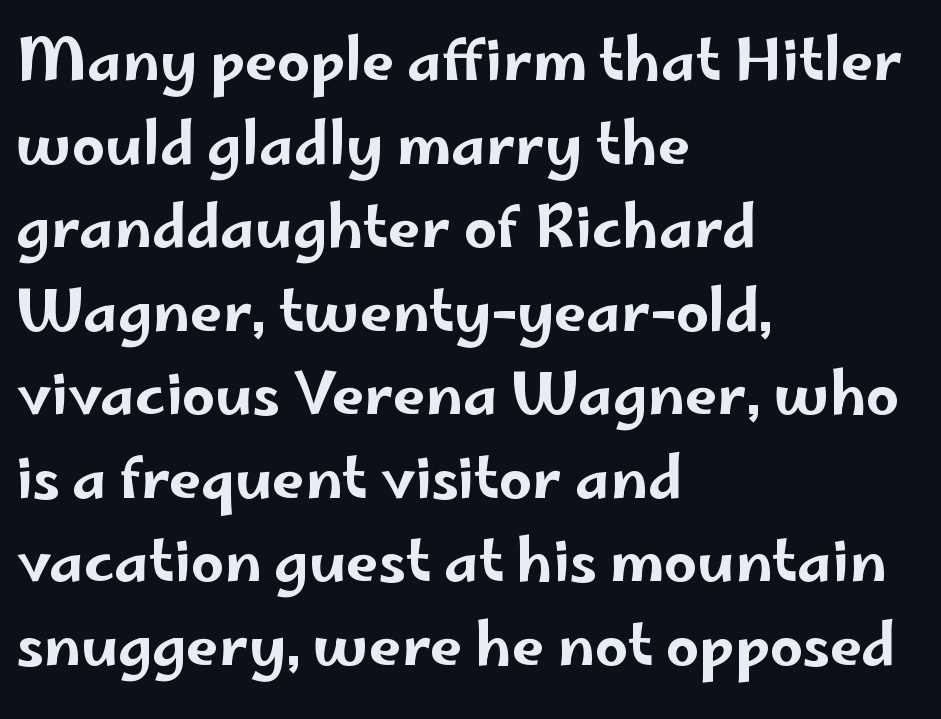
Q: Is the text italic (slanted)? A: No, it is upright.
Q: Is the typeface a serif or a sans-serif typeface? A: Sans-serif.
Q: Is the text underlined? A: No.
Q: How is the paragraph aligned? A: Left-aligned.
Q: Is the spacing between letters normal or unusually wide? A: Normal.
Q: Is the spacing between lines tight, normal or loose? A: Normal.
Q: Width (condensed, normal, or wide)? A: Wide.
Q: Stroke contrast? A: Low.
Q: x-height? A: Small.
Q: Monospaced? A: No.
